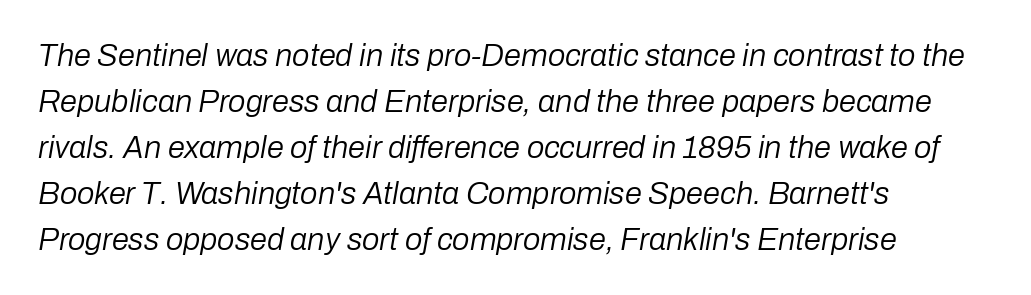
The image shows 31 px regular-weight type, italic (leaning right); set left-aligned, normal line spacing (1.48x), normal letter spacing, not underlined; low stroke contrast and a medium x-height.
